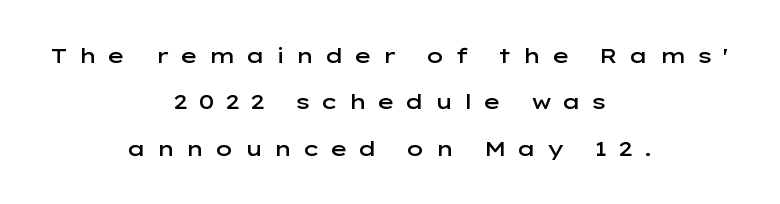
The image shows 21 px text type, upright; set centered, loose line spacing (2.21x), unusually wide letter spacing (+0.47 em), not underlined.
